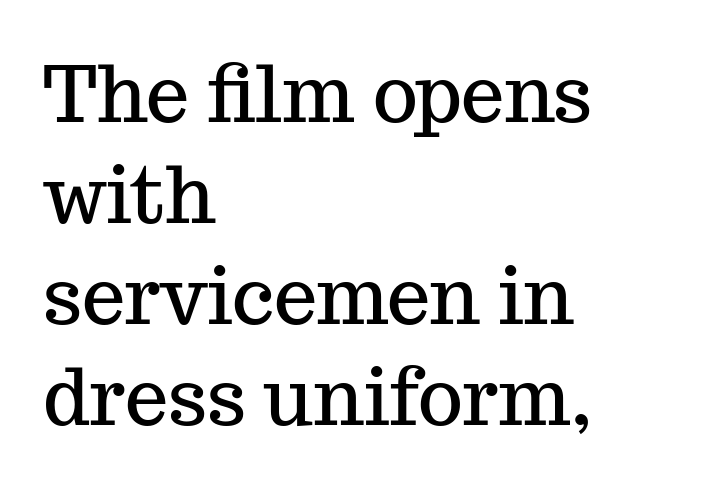
The image shows 77 px serif type, upright; set left-aligned, normal line spacing (1.31x), normal letter spacing, not underlined; medium stroke contrast and a medium x-height.
